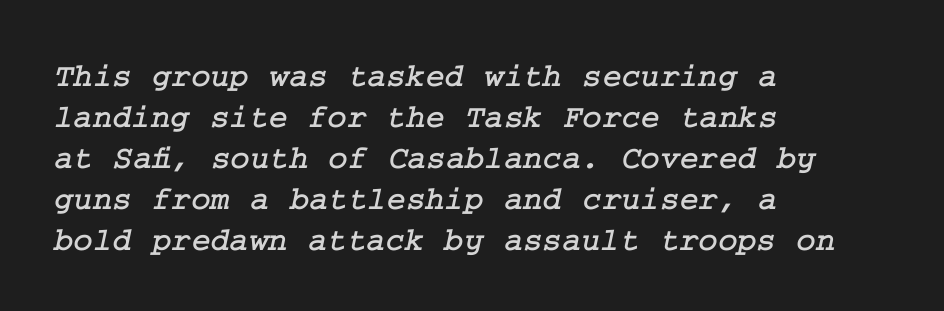
The image shows 33 px serif type; set left-aligned, line spacing 1.24x, normal letter spacing, not underlined; low stroke contrast and a medium x-height.
